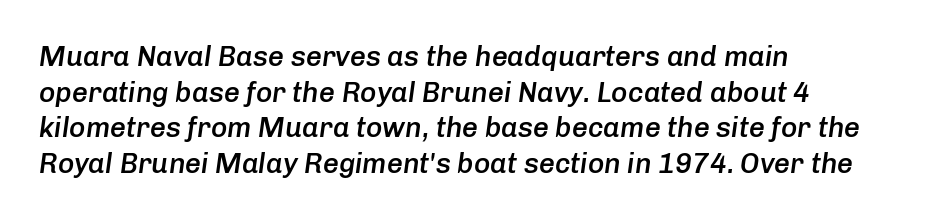
Q: Is the text bold? A: Semi-bold.
Q: Is the text italic (slanted)? A: Yes, it leans right by about 8 degrees.
Q: Is the text underlined? A: No.
Q: How is the paragraph aligned? A: Left-aligned.
Q: Is the spacing between letters normal or unusually wide? A: Normal.
Q: Is the spacing between lines tight, normal or loose? A: Normal.
Q: Width (condensed, normal, or wide)? A: Normal.
Q: Stroke contrast? A: Low.
Q: x-height? A: Medium.
Q: Monospaced? A: No.
